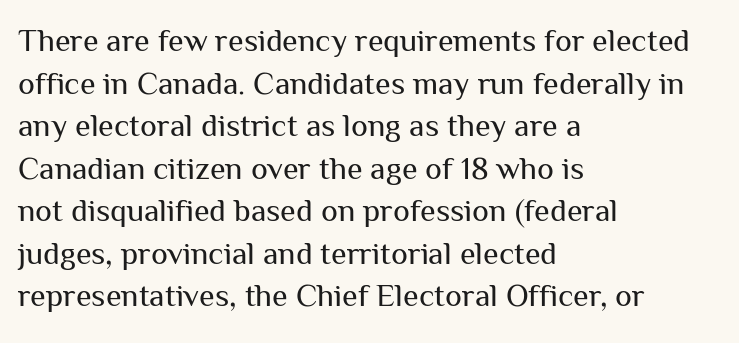
These lines are rendered in a variable-pitch font. Caption: face not bold, strokes unweighted. A normal amount of white space separates one row of letters from the next. The font's upright variant was chosen for this text.
